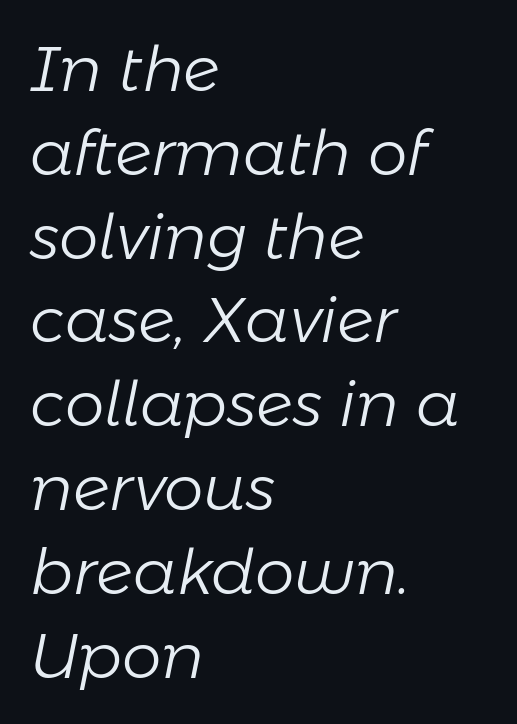
{"italic": "yes", "lean": "right", "slant_degrees": 11, "bold": "no", "weight": "light", "width": "normal", "stroke_contrast": "low", "x_height": "medium", "monospaced": "no", "underline": "no", "align": "left", "line_spacing": "normal", "line_spacing_ratio": 1.33, "letter_spacing": "normal", "letter_spacing_em": 0.0, "glyph_px": 63}
